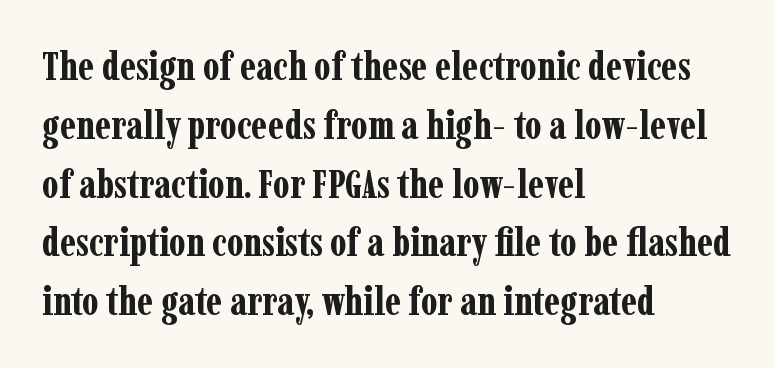
This sample has the flowing, uneven cadence of proportional lettering. Anything drawn beneath the words? Only blank space. The face used here has the dense, thick strokes of a bold. The passage shown has conventional tracking throughout. Casual observation: everything's shoved over to the left. Yep, those are serifs on the letters.
